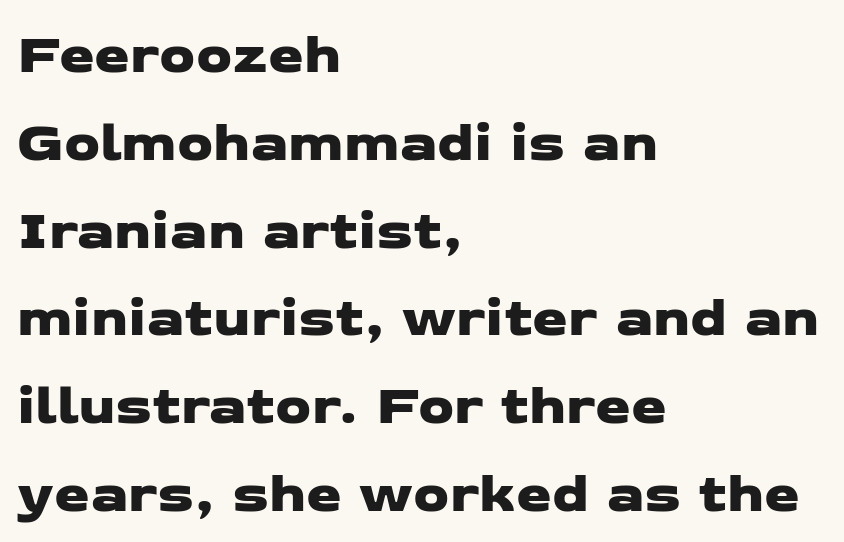
Words float on clear page, feet unadorned. These lines keep a tight, regular rhythm from letter to letter. These lines are composed in type without serifs. Here the designer chose a conventional face with non-uniform glyph widths. Reading down the block, your eye returns to a fixed left position each line. If you measured baseline to baseline, you'd find a middling distance.
